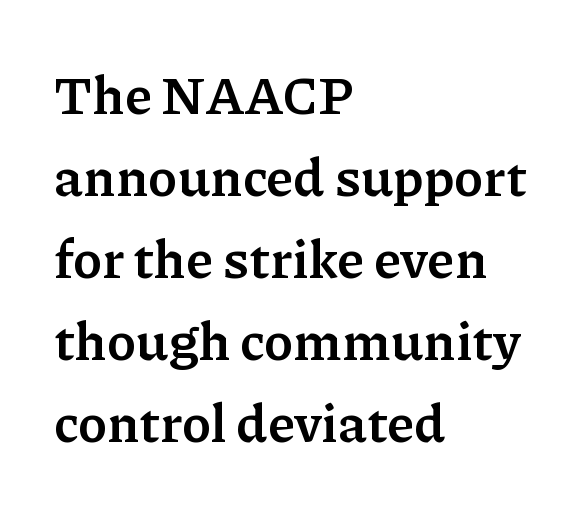
The image shows 54 px semibold serif type, upright; set left-aligned, normal line spacing (1.52x), normal letter spacing, not underlined; low stroke contrast and a medium x-height.
